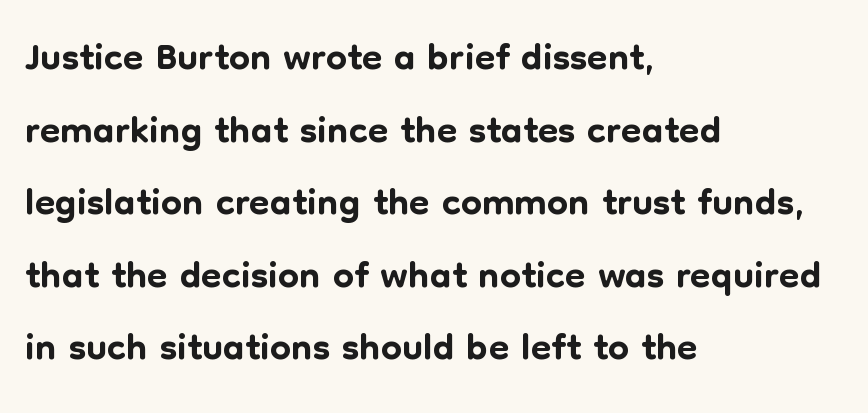
{"serif": "no", "italic": "no", "width": "normal", "stroke_contrast": "low", "x_height": "medium", "monospaced": "no", "underline": "no", "align": "left", "line_spacing_ratio": 1.23, "letter_spacing": "normal", "letter_spacing_em": 0.0, "glyph_px": 59}
